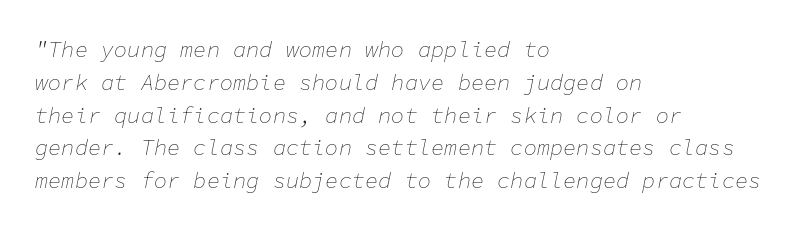
Q: Is the text bold? A: No.
Q: Is the text italic (slanted)? A: Yes, it leans right by about 11 degrees.
Q: Is the text underlined? A: No.
Q: How is the paragraph aligned? A: Left-aligned.
Q: Is the spacing between letters normal or unusually wide? A: Normal.
Q: Is the spacing between lines tight, normal or loose? A: Normal.
